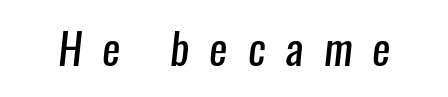
The image shows 43 px regular-weight, condensed sans-serif type; set unusually wide letter spacing (+0.47 em), not underlined; low stroke contrast and a medium x-height.
